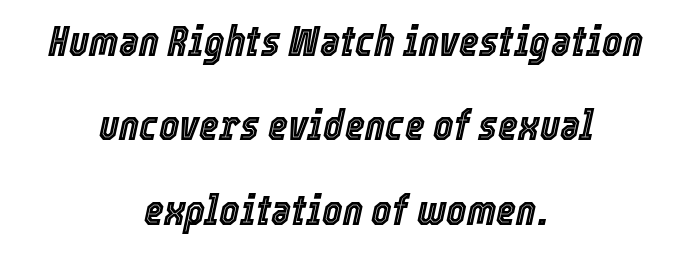
{"italic": "yes", "lean": "right", "slant_degrees": 12, "width": "condensed", "x_height": "medium", "monospaced": "no", "underline": "no", "align": "center", "line_spacing": "loose", "line_spacing_ratio": 1.96, "letter_spacing": "normal", "letter_spacing_em": 0.0, "glyph_px": 43}
